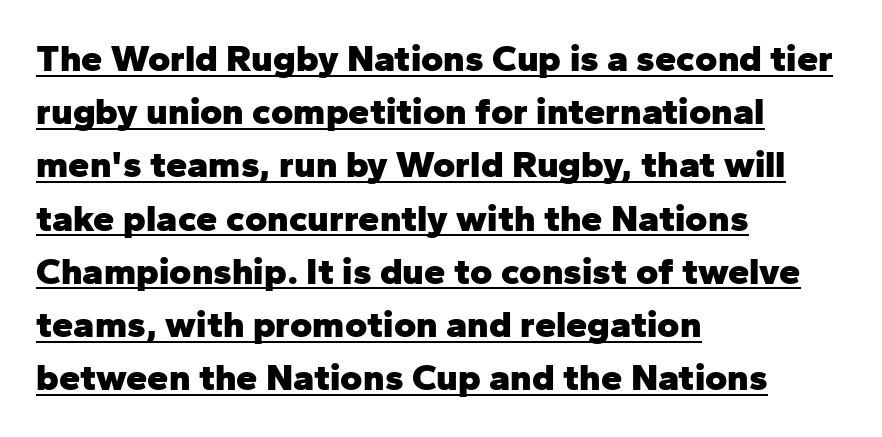
{"serif": "no", "italic": "no", "bold": "yes", "weight": "heavy", "width": "normal", "stroke_contrast": "low", "x_height": "medium", "monospaced": "no", "underline": "yes", "align": "left", "line_spacing": "normal", "line_spacing_ratio": 1.4, "letter_spacing": "normal", "letter_spacing_em": 0.0, "glyph_px": 38}
